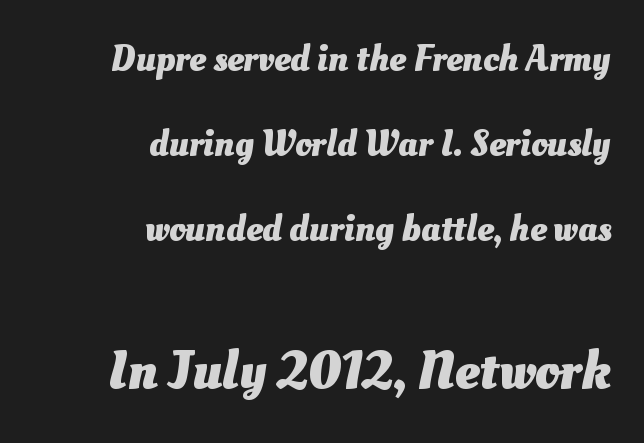
Each new line begins a long way beneath the previous one. Lines of text with bare space underneath. The type is set solid horizontally, with unmodified tracking. Where is the straight margin? On the right.
